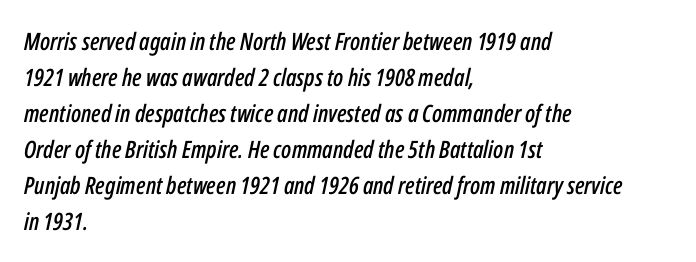
{"italic": "yes", "lean": "right", "slant_degrees": 12, "underline": "no", "align": "left", "line_spacing": "normal", "line_spacing_ratio": 1.5, "letter_spacing": "normal", "letter_spacing_em": 0.0, "glyph_px": 24}
